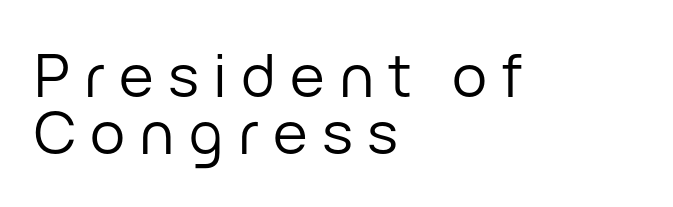
The image shows 59 px regular-weight sans-serif type, upright; set left-aligned, tight line spacing (0.97x), unusually wide letter spacing (+0.24 em), not underlined; low stroke contrast and a medium x-height.
